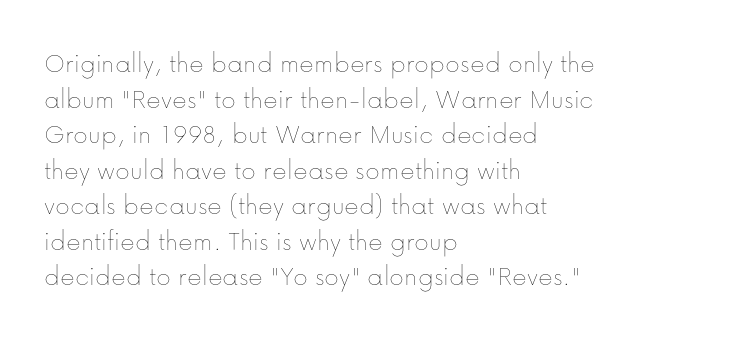
{"italic": "no", "bold": "no", "weight": "thin", "width": "normal", "stroke_contrast": "low", "x_height": "medium", "monospaced": "no", "underline": "no", "align": "left", "line_spacing": "normal", "line_spacing_ratio": 1.27, "letter_spacing": "normal", "letter_spacing_em": 0.0, "glyph_px": 28}
